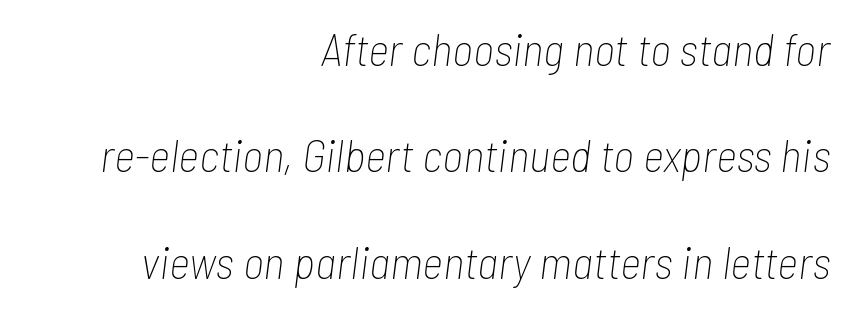
The image shows 46 px thin, condensed type, italic (leaning right); set right-aligned, loose line spacing (2.31x), normal letter spacing, not underlined; low stroke contrast and a medium x-height.
